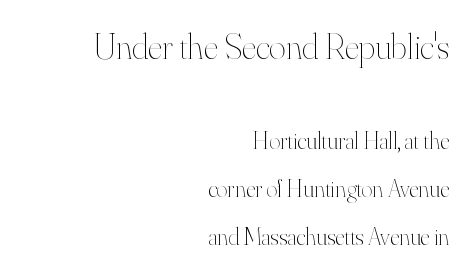
Q: Is the text bold? A: No.
Q: Is the text italic (slanted)? A: No, it is upright.
Q: Is the text underlined? A: No.
Q: How is the paragraph aligned? A: Right-aligned.
Q: Is the spacing between letters normal or unusually wide? A: Normal.
Q: Is the spacing between lines tight, normal or loose? A: Loose.
Q: Which block of text is set in a larger size, the first (top) or the second (bottom)? A: The first (top) one.
Q: Width (condensed, normal, or wide)? A: Normal.
Q: Stroke contrast? A: High.
Q: x-height? A: Small.
Q: Monospaced? A: No.
